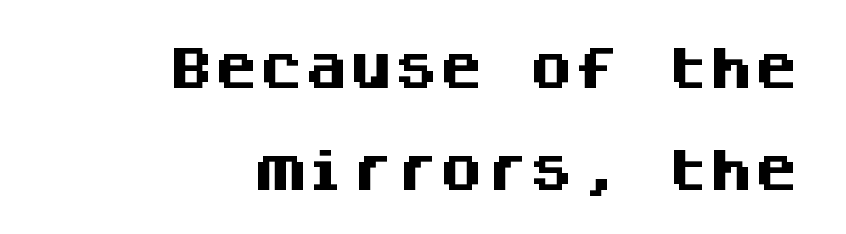
Q: Is the text bold? A: Yes.
Q: Is the text italic (slanted)? A: No, it is upright.
Q: Is the typeface a serif or a sans-serif typeface? A: Sans-serif.
Q: Is the text underlined? A: No.
Q: How is the paragraph aligned? A: Right-aligned.
Q: Is the spacing between letters normal or unusually wide? A: Normal.
Q: Is the spacing between lines tight, normal or loose? A: Loose.
Q: Width (condensed, normal, or wide)? A: Normal.
Q: Stroke contrast? A: Medium.
Q: x-height? A: Large.
Q: Monospaced? A: Yes.
